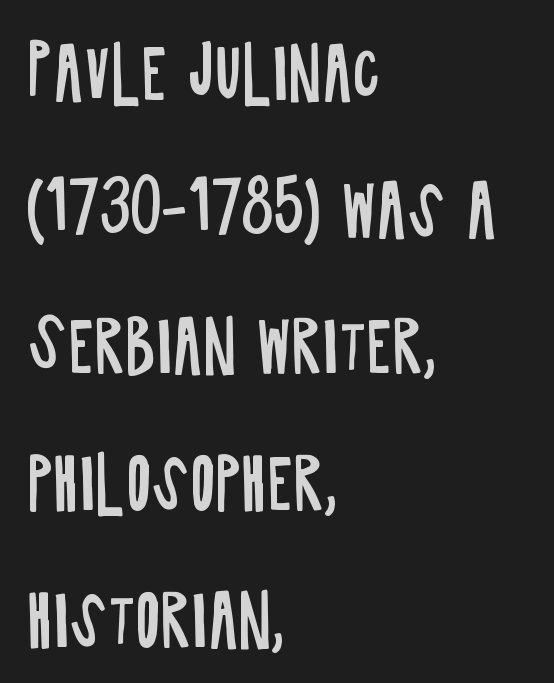
Q: Is the text bold? A: No.
Q: Is the text italic (slanted)? A: No, it is upright.
Q: Is the typeface a serif or a sans-serif typeface? A: Sans-serif.
Q: Is the text underlined? A: No.
Q: How is the paragraph aligned? A: Left-aligned.
Q: Is the spacing between letters normal or unusually wide? A: Normal.
Q: Is the spacing between lines tight, normal or loose? A: Loose.
Q: Width (condensed, normal, or wide)? A: Condensed.
Q: Stroke contrast? A: Low.
Q: x-height? A: Large.
Q: Monospaced? A: No.
